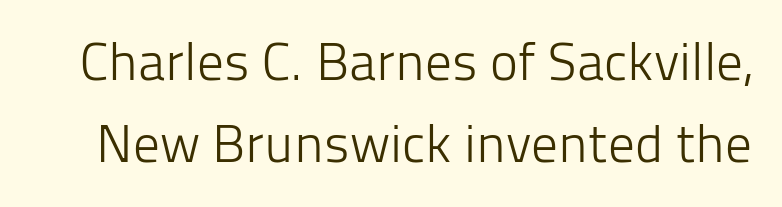
{"serif": "no", "italic": "no", "bold": "no", "weight": "light", "width": "normal", "stroke_contrast": "low", "x_height": "medium", "monospaced": "no", "underline": "no", "line_spacing": "normal", "line_spacing_ratio": 1.55, "letter_spacing": "normal", "letter_spacing_em": 0.0, "glyph_px": 53}
